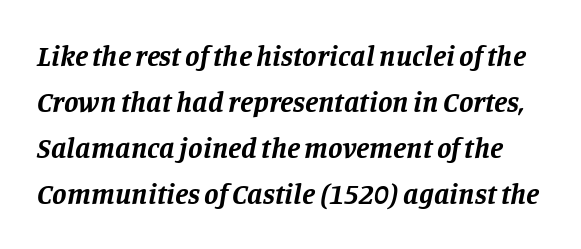
Q: Is the text bold? A: Yes.
Q: Is the text italic (slanted)? A: Yes, it leans right by about 11 degrees.
Q: Is the typeface a serif or a sans-serif typeface? A: Serif.
Q: Is the text underlined? A: No.
Q: Is the spacing between letters normal or unusually wide? A: Normal.
Q: Is the spacing between lines tight, normal or loose? A: Normal.
Q: Width (condensed, normal, or wide)? A: Normal.
Q: Stroke contrast? A: Low.
Q: x-height? A: Large.
Q: Monospaced? A: No.
